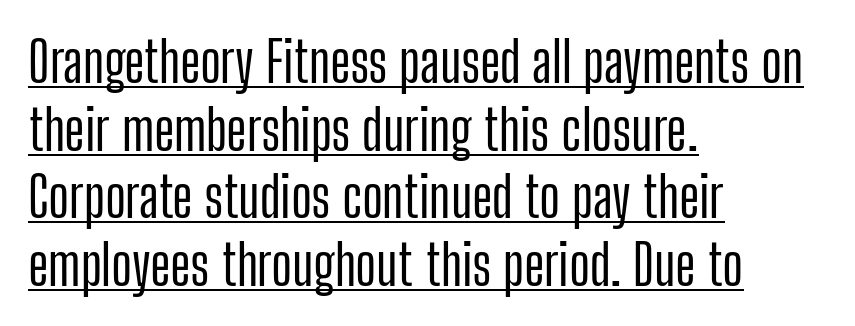
Q: Is the text italic (slanted)? A: No, it is upright.
Q: Is the typeface a serif or a sans-serif typeface? A: Sans-serif.
Q: Is the text underlined? A: Yes.
Q: How is the paragraph aligned? A: Left-aligned.
Q: Is the spacing between letters normal or unusually wide? A: Normal.
Q: Width (condensed, normal, or wide)? A: Condensed.
Q: Stroke contrast? A: Low.
Q: x-height? A: Medium.
Q: Monospaced? A: No.
